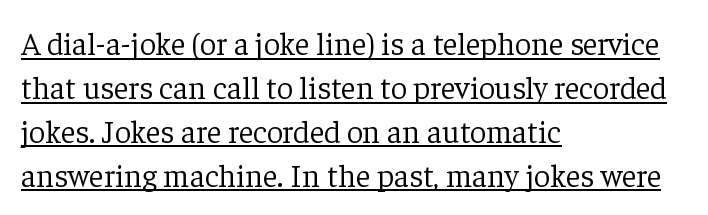
Classification — serif. Vertical spacing — default. Every character sits straight up, as roman type does. Here the designer chose a conventional face with non-uniform glyph widths.
